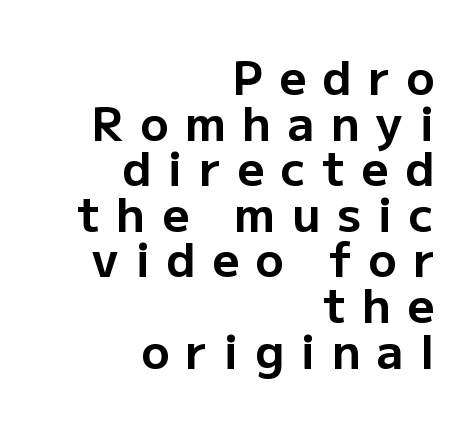
{"serif": "no", "italic": "no", "bold": "yes", "weight": "bold", "width": "normal", "stroke_contrast": "low", "x_height": "medium", "monospaced": "no", "underline": "no", "align": "right", "line_spacing": "tight", "line_spacing_ratio": 0.97, "letter_spacing": "wide", "letter_spacing_em": 0.35, "glyph_px": 47}
